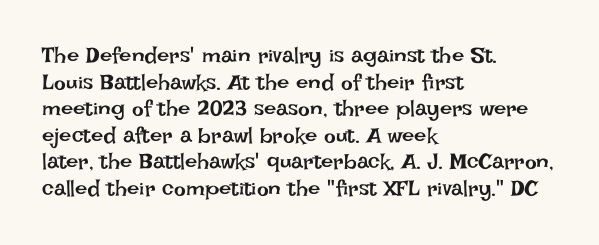
Q: Is the text bold? A: No.
Q: Is the text italic (slanted)? A: No, it is upright.
Q: Is the text underlined? A: No.
Q: How is the paragraph aligned? A: Left-aligned.
Q: Is the spacing between letters normal or unusually wide? A: Normal.
